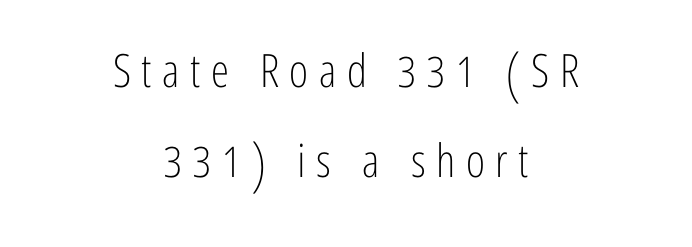
The image shows 46 px light, condensed sans-serif type, upright; set centered, loose line spacing (1.95x), unusually wide letter spacing (+0.23 em), not underlined; low stroke contrast and a medium x-height.
